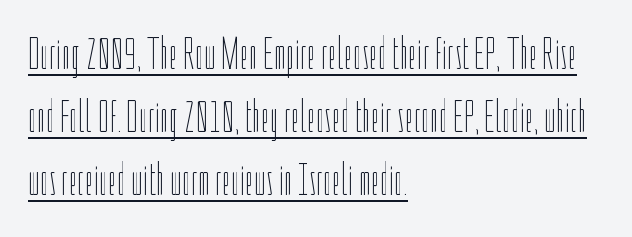
The image shows 45 px thin, condensed type, upright; set left-aligned, normal line spacing (1.4x), normal letter spacing, underlined; low stroke contrast and a medium x-height.
